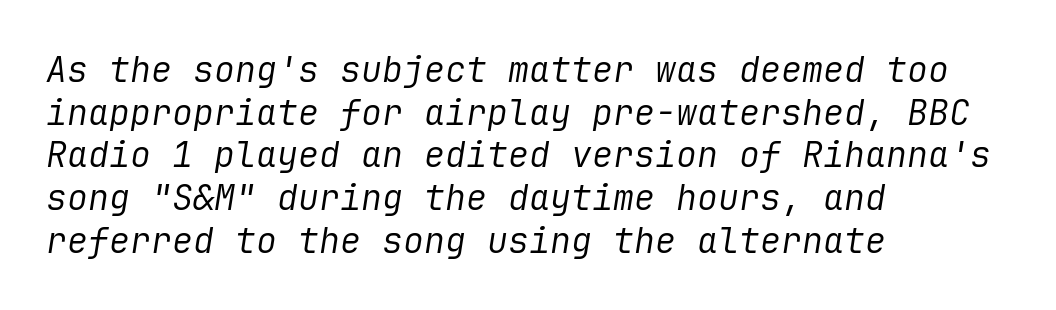
Q: Is the text bold? A: No.
Q: Is the text italic (slanted)? A: Yes, it leans right by about 9 degrees.
Q: Is the text underlined? A: No.
Q: How is the paragraph aligned? A: Left-aligned.
Q: Is the spacing between letters normal or unusually wide? A: Normal.
Q: Width (condensed, normal, or wide)? A: Normal.
Q: Stroke contrast? A: Low.
Q: x-height? A: Medium.
